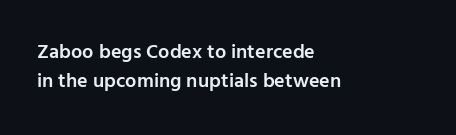
The type sits square on the baseline with zero lean. The lines are quadded left. Is the letter spacing exaggerated? No — it looks like the ordinary default. The designer left line spacing at the default. A bit beefed up — I'd call it semibold rather than bold. Underlining? Definitely not there.
